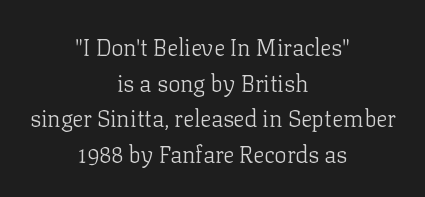
Style check: upright. The space between consecutive lines is moderate. The type is set solid horizontally, with unmodified tracking. This rendering features lettering with no underline. Is this a heavy cut? Hardly; it is regular or lighter.
